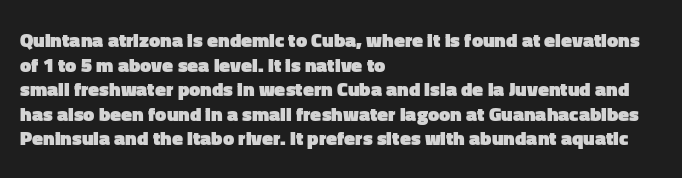
The image shows 20 px bold type, upright; set left-aligned, line spacing 1.23x, normal letter spacing, not underlined.
